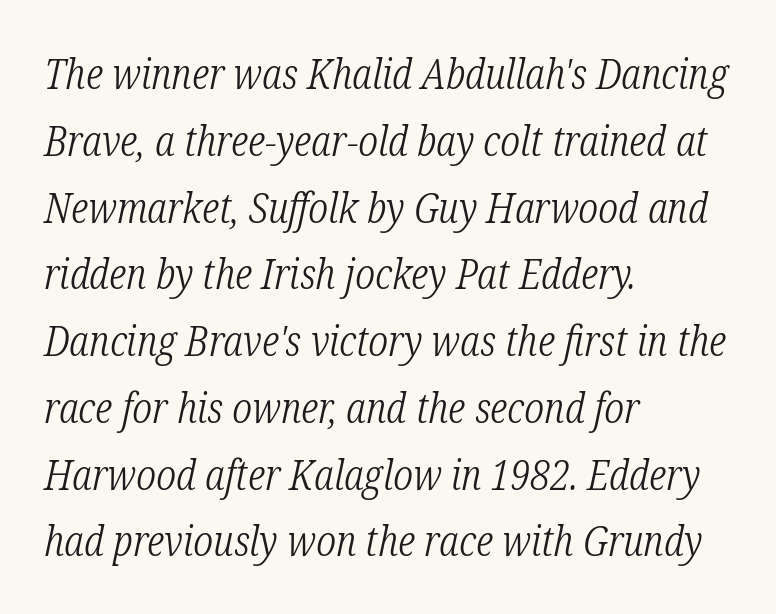
Posture: slanted. Decoration check: the copy has no underline. The characters are drawn with everyday or finer stroke widths. What stands out about the letter spacing? Nothing — it is the standard amount. Typeset ragged right — the left edge is the straight one. This sample keeps an unexceptional amount of space between lines.
